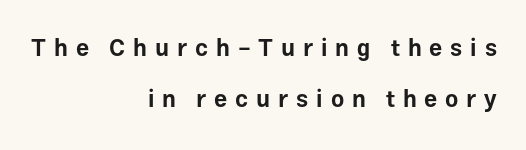
Q: Is the text bold? A: Yes.
Q: Is the text italic (slanted)? A: No, it is upright.
Q: Is the text underlined? A: No.
Q: How is the paragraph aligned? A: Right-aligned.
Q: Is the spacing between letters normal or unusually wide? A: Unusually wide.
Q: Is the spacing between lines tight, normal or loose? A: Loose.
